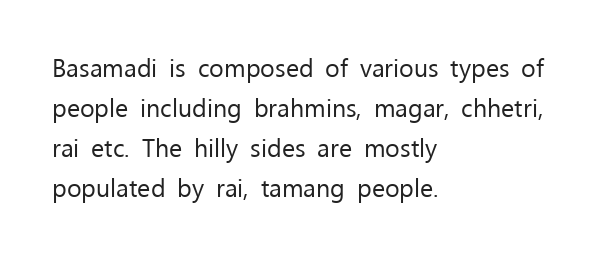
{"italic": "no", "bold": "no", "underline": "no", "align": "left", "line_spacing": "normal", "line_spacing_ratio": 1.6, "letter_spacing": "normal", "letter_spacing_em": 0.0, "glyph_px": 25}
